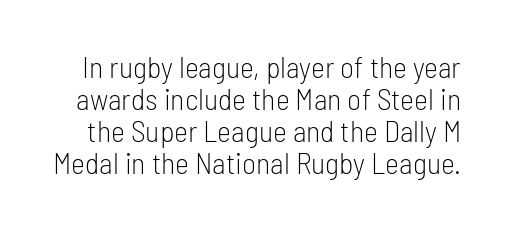
The letters stand upright; this is a roman face. There is no visible air inserted between adjacent glyphs. Horizontal bands of white between lines are thin slivers. The characters display no serif detailing; their extremities are plain. The face looks like a standard text weight, possibly lighter. This sample has the flowing, uneven cadence of proportional lettering.
